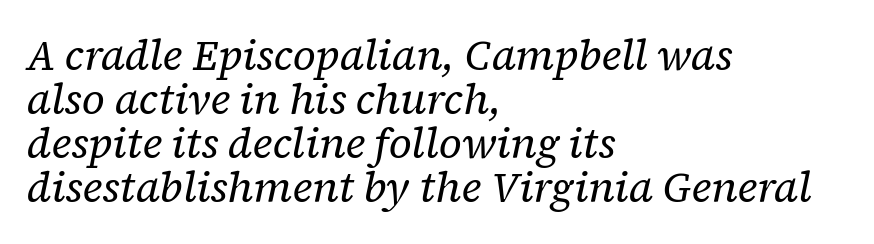
Q: Is the text bold? A: No.
Q: Is the text italic (slanted)? A: Yes, it leans right by about 12 degrees.
Q: Is the typeface a serif or a sans-serif typeface? A: Serif.
Q: Is the text underlined? A: No.
Q: How is the paragraph aligned? A: Left-aligned.
Q: Is the spacing between letters normal or unusually wide? A: Normal.
Q: Is the spacing between lines tight, normal or loose? A: Tight.
Q: Width (condensed, normal, or wide)? A: Normal.
Q: Stroke contrast? A: Low.
Q: x-height? A: Medium.
Q: Monospaced? A: No.
